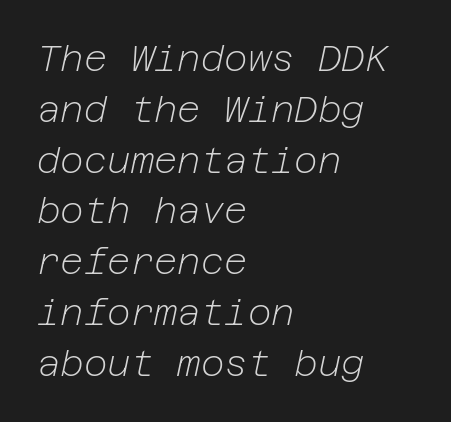
The letters are slanted; this is an italic face. A typesetter would call this zero additional tracking. Leftover space on each line is placed entirely after the last word. Normally led — the rows are evenly, conventionally spaced.
